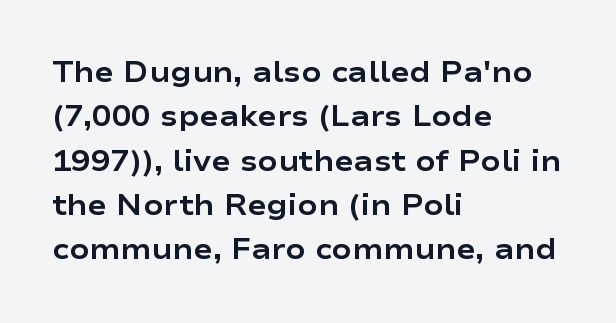
The image shows 29 px bold, wide sans-serif type, upright; set left-aligned, normal line spacing (1.53x), normal letter spacing, not underlined; low stroke contrast and a medium x-height.
